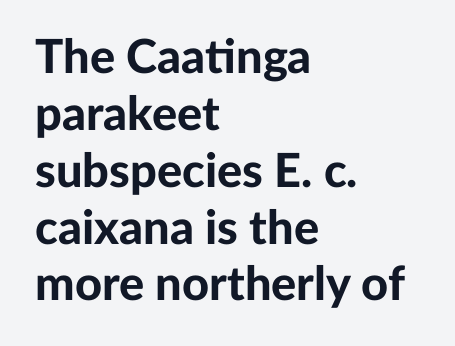
Does the lettering tilt? It doesn't — this is upright. The passage shown has conventional tracking throughout. Look at the stroke-to-counter ratio: heavy, a bold. A typesetter would call this proportional, since set widths differ per character. Type without underlining.
